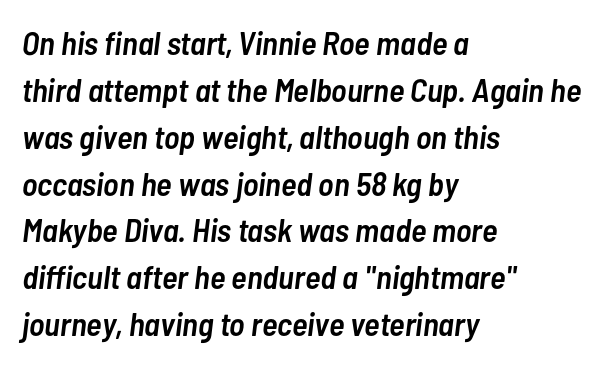
{"italic": "yes", "lean": "right", "slant_degrees": 7, "bold": "semi", "weight": "semibold", "width": "condensed", "stroke_contrast": "low", "x_height": "medium", "monospaced": "no", "underline": "no", "align": "left", "line_spacing": "normal", "line_spacing_ratio": 1.42, "letter_spacing": "normal", "letter_spacing_em": 0.0, "glyph_px": 33}
